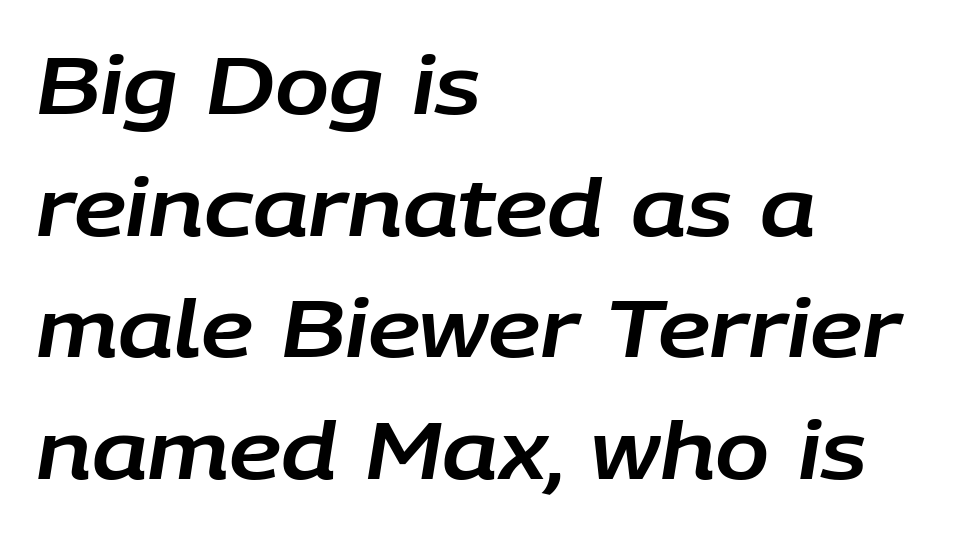
The image shows 80 px text type, italic (leaning right); set left-aligned, normal line spacing (1.52x), normal letter spacing, not underlined; low stroke contrast and a large x-height.
